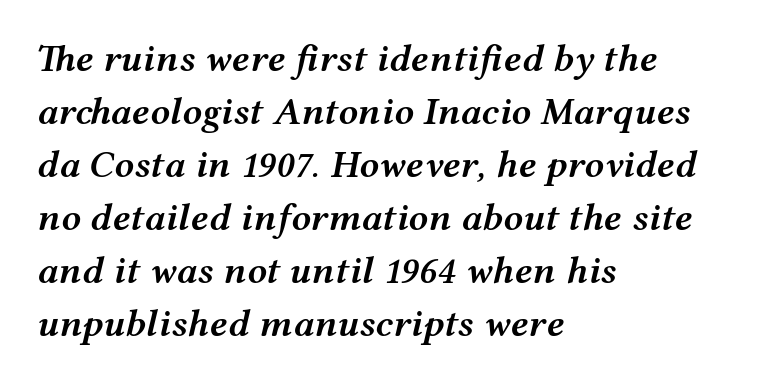
{"italic": "yes", "lean": "right", "slant_degrees": 12, "bold": "semi", "weight": "semibold", "width": "wide", "stroke_contrast": "medium", "x_height": "medium", "monospaced": "no", "underline": "no", "align": "left", "line_spacing": "normal", "line_spacing_ratio": 1.36, "letter_spacing": "normal", "letter_spacing_em": 0.0, "glyph_px": 39}
